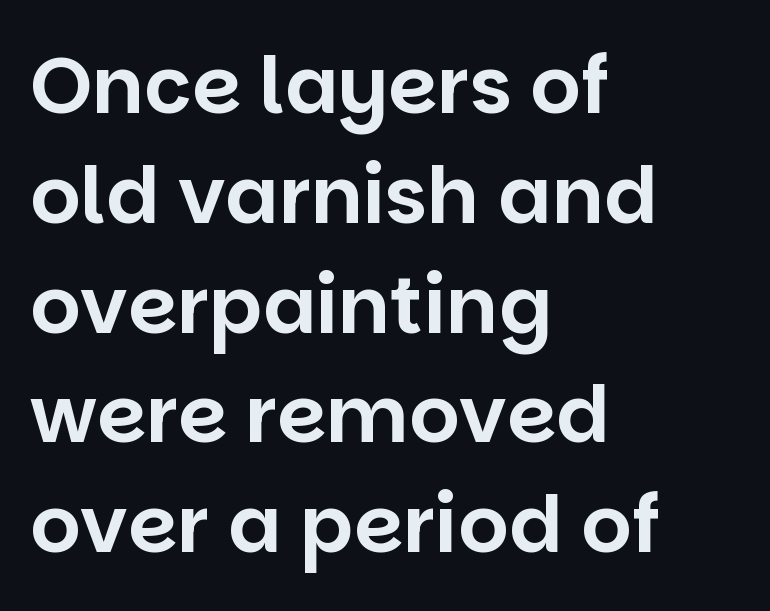
Caption: standard tracking, unaltered. These lines are composed in type without serifs. Line beginnings align vertically; line endings do not. No word sits above an underline. The face used here is proportionally spaced, like ordinary book or web type.
